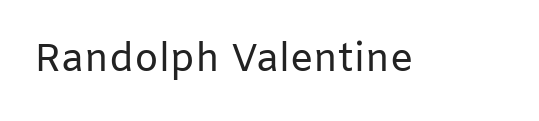
A typesetter would mark this as roman, not italic. The glyphs are unaccompanied by any horizontal stroke below them. The weight tops out at a normal text grade. Here the glyphs are tracked normally, forming tight word shapes. Letterform terminals end flat and unadorned throughout the passage.
